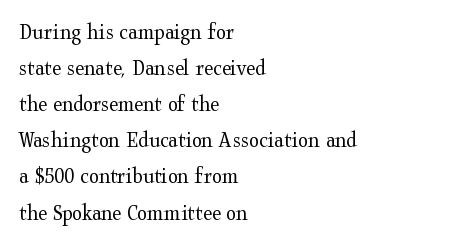
The image shows 23 px text type, upright; set left-aligned, normal line spacing (1.57x), normal letter spacing, not underlined.
